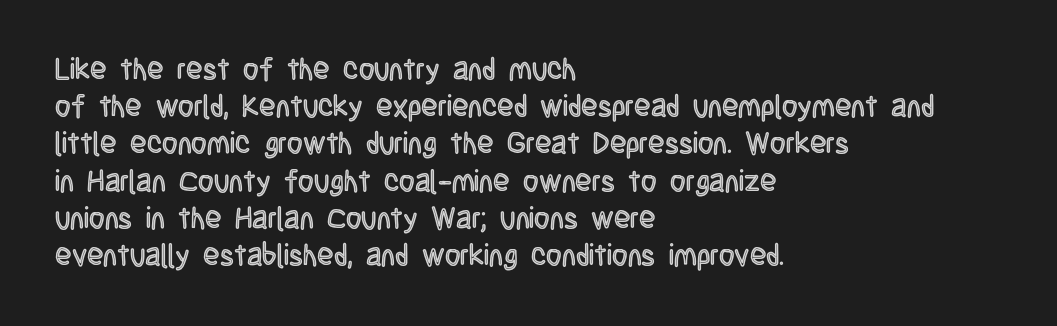
{"italic": "no", "width": "condensed", "x_height": "large", "monospaced": "no", "underline": "no", "align": "left", "line_spacing_ratio": 1.24, "letter_spacing": "normal", "letter_spacing_em": 0.0, "glyph_px": 30}
